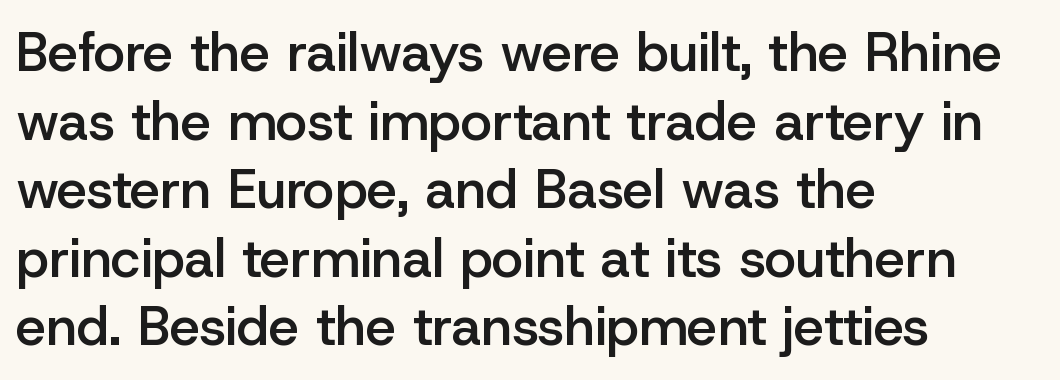
The image shows 54 px semibold sans-serif type, upright; set left-aligned, normal line spacing (1.27x), normal letter spacing, not underlined; low stroke contrast and a medium x-height.
